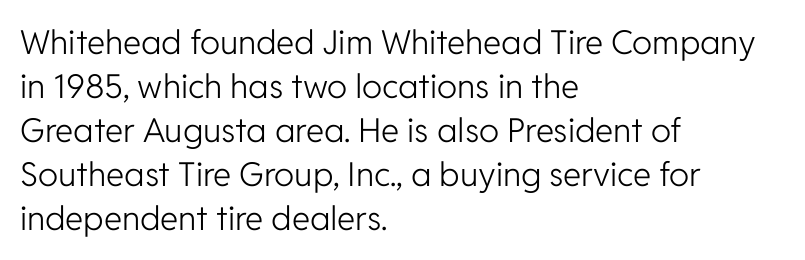
Q: Is the text bold? A: No.
Q: Is the text italic (slanted)? A: No, it is upright.
Q: Is the typeface a serif or a sans-serif typeface? A: Sans-serif.
Q: Is the text underlined? A: No.
Q: How is the paragraph aligned? A: Left-aligned.
Q: Is the spacing between letters normal or unusually wide? A: Normal.
Q: Is the spacing between lines tight, normal or loose? A: Normal.
Q: Width (condensed, normal, or wide)? A: Normal.
Q: Stroke contrast? A: Low.
Q: x-height? A: Medium.
Q: Monospaced? A: No.
